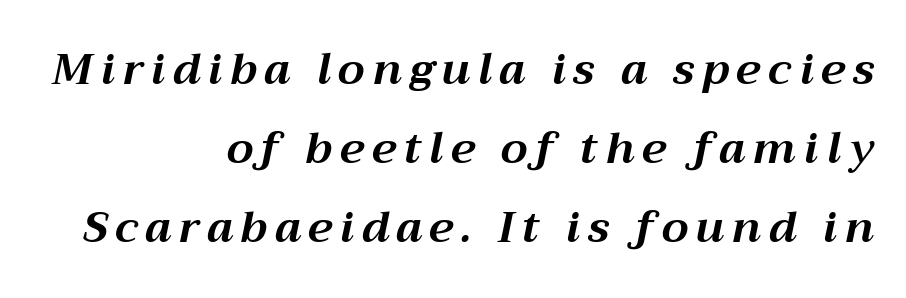
The image shows 43 px bold type, italic (leaning right); set right-aligned, line spacing 1.84x, not underlined; medium stroke contrast and a medium x-height.
